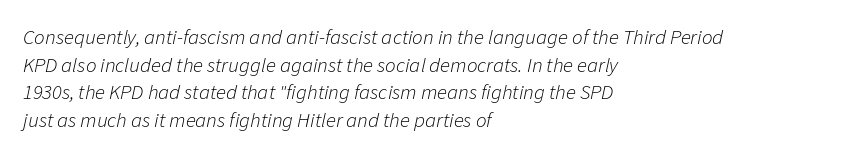
The image shows 21 px text type, italic (leaning right); set left-aligned, normal line spacing (1.32x), normal letter spacing, not underlined.
